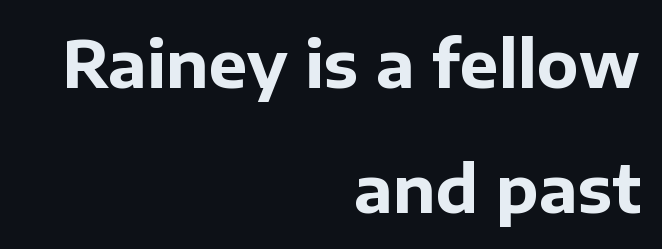
The image shows 65 px bold sans-serif type, upright; set right-aligned, loose line spacing (1.92x), normal letter spacing, not underlined; low stroke contrast and a medium x-height.
